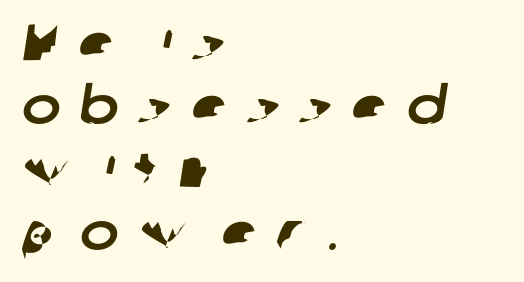
Q: Is the typeface a serif or a sans-serif typeface? A: Sans-serif.
Q: Is the text underlined? A: No.
Q: How is the paragraph aligned? A: Left-aligned.
Q: Is the spacing between letters normal or unusually wide? A: Unusually wide.
Q: Width (condensed, normal, or wide)? A: Normal.
Q: Stroke contrast? A: Low.
Q: x-height? A: Medium.
Q: Monospaced? A: No.
